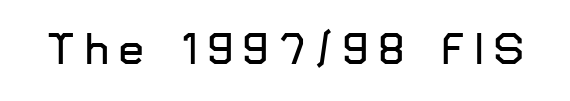
The text was rendered using a sans face with plain stroke endings. The glyphs are unaccompanied by any horizontal stroke below them. Spacing verdict: proportional, widths tailored to each character. Between one letter and the next there's a generous, obvious gap.
